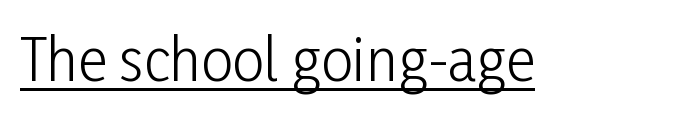
The rendered words wear a rule along their underside. This sample uses an upright cut, with every glyph sitting square on the baseline. A light-to-regular cut is what we see here. The face used here is rendered with its standard letterfit. These lines are rendered in a variable-pitch font. The letters carry no serifs — their stems end cleanly without finishing strokes.
